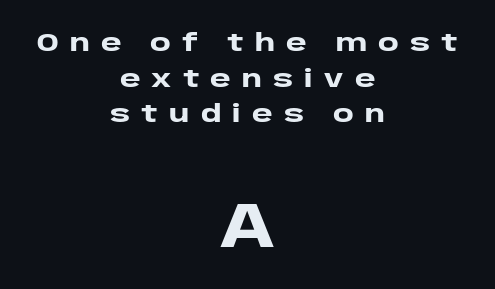
{"serif": "no", "italic": "no", "bold": "yes", "weight": "heavy", "width": "wide", "stroke_contrast": "low", "x_height": "large", "monospaced": "no", "underline": "no", "align": "center", "line_spacing": "normal", "line_spacing_ratio": 1.43, "letter_spacing": "wide", "letter_spacing_em": 0.44, "larger_block": "second", "size_ratio": 2.52, "glyph_px": 63}
